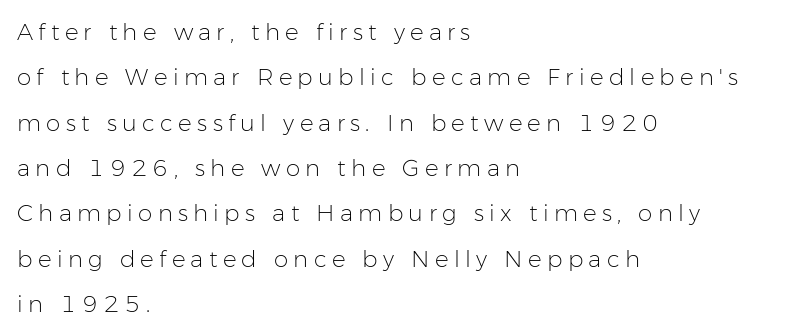
Q: Is the text bold? A: No.
Q: Is the text italic (slanted)? A: No, it is upright.
Q: Is the text underlined? A: No.
Q: How is the paragraph aligned? A: Left-aligned.
Q: Is the spacing between letters normal or unusually wide? A: Unusually wide.
Q: Is the spacing between lines tight, normal or loose? A: Loose.
